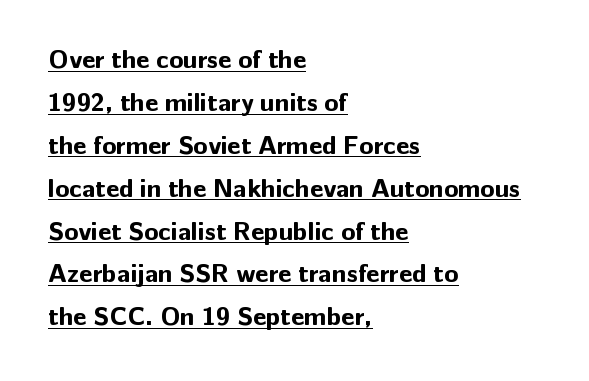
Q: Is the text bold? A: Yes.
Q: Is the text italic (slanted)? A: No, it is upright.
Q: Is the text underlined? A: Yes.
Q: How is the paragraph aligned? A: Left-aligned.
Q: Is the spacing between letters normal or unusually wide? A: Normal.
Q: Is the spacing between lines tight, normal or loose? A: Normal.
